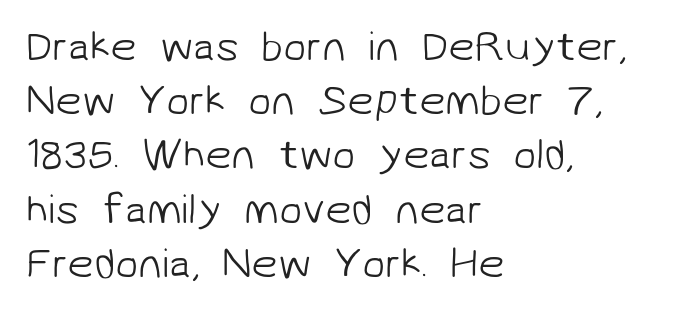
{"serif": "no", "bold": "no", "weight": "light", "width": "normal", "stroke_contrast": "low", "x_height": "medium", "monospaced": "no", "underline": "no", "align": "left", "line_spacing": "normal", "line_spacing_ratio": 1.29, "letter_spacing": "normal", "letter_spacing_em": 0.0, "glyph_px": 42}
